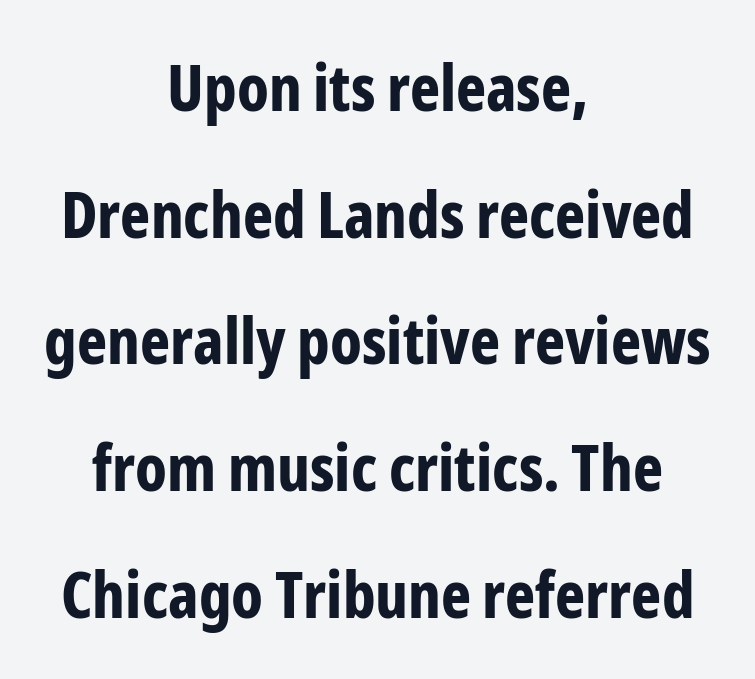
Tracking here is standard; glyphs follow each other at the usual distance. Teacher's note: observe the equal gaps on both sides — that is centered alignment. Successive baselines arrive slowly, with a big drop between each. Ordinary non-slanted type is in use. The face used here is a sans, in the tradition of grotesques and geometrics. Here the designer chose a conventional face with non-uniform glyph widths.
